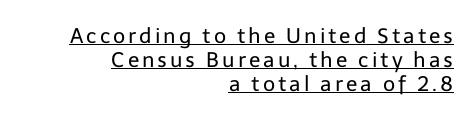
Q: Is the text bold? A: No.
Q: Is the text italic (slanted)? A: No, it is upright.
Q: Is the text underlined? A: Yes.
Q: How is the paragraph aligned? A: Right-aligned.
Q: Is the spacing between lines tight, normal or loose? A: Tight.
